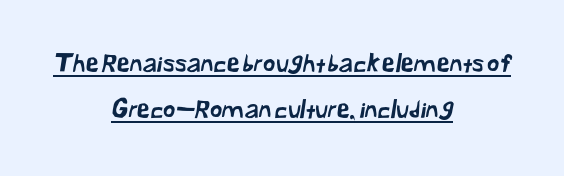
{"underline": "yes", "align": "center", "line_spacing": "loose", "line_spacing_ratio": 1.93, "letter_spacing": "normal", "letter_spacing_em": 0.0, "glyph_px": 24}
